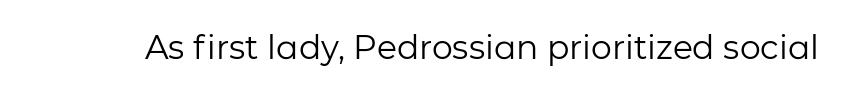
What stands out about the letter spacing? Nothing — it is the standard amount. Quick note: not italic, upright. Just letters on the line, the space beneath them empty. This is not heavy type; no bold has been used. Grotesque or geometric, the face here clearly has no serifs.
